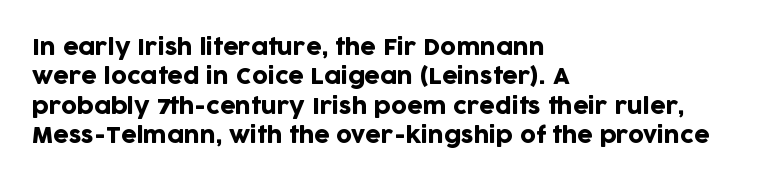
The image shows 22 px text type, upright; set left-aligned, normal line spacing (1.33x), normal letter spacing, not underlined.
